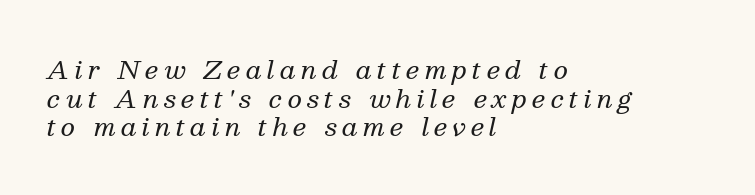
This sample is left-justified, so line endings fall wherever the words run out. Interline gaps are noticeably narrow in this sample. Nothing heavy about these letters — not bold at all. The rendering applies a slant to the glyphs. The letters are spread apart with noticeably loose tracking. Lines of text with bare space underneath.
